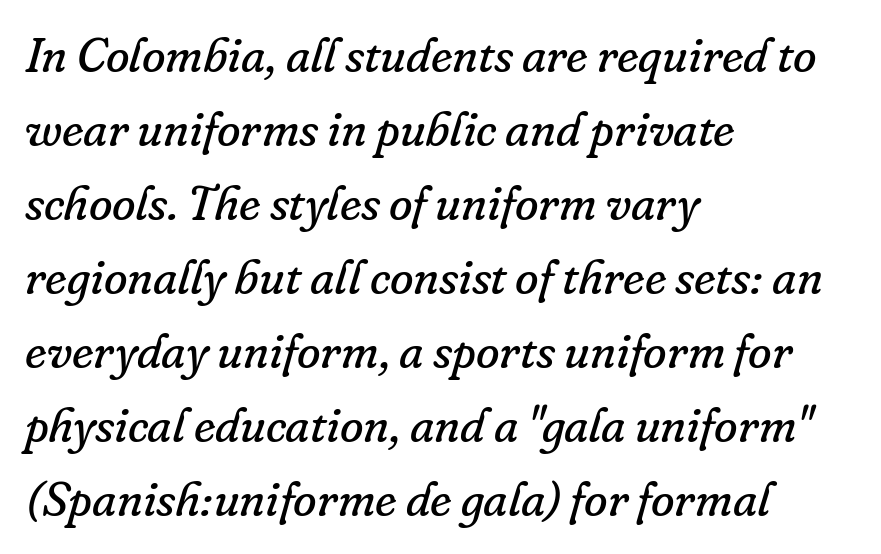
The image shows 48 px regular-weight serif type, italic (leaning right); set left-aligned, normal line spacing (1.54x), normal letter spacing, not underlined; low stroke contrast and a small x-height.
